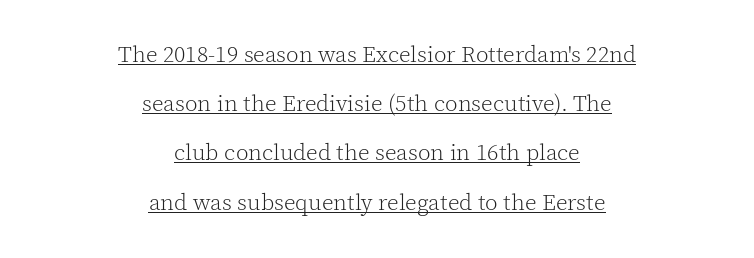
{"italic": "no", "bold": "no", "underline": "yes", "align": "center", "line_spacing": "loose", "line_spacing_ratio": 2.14, "letter_spacing": "normal", "letter_spacing_em": 0.0, "glyph_px": 23}
